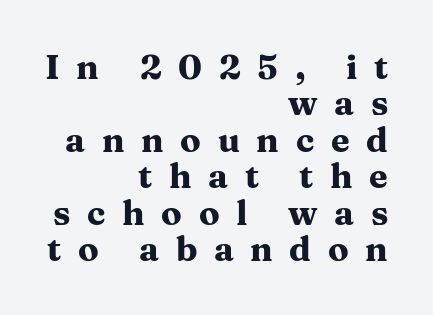
Layout note: lines flush right. Do the letters lean? They stand straight. Each letter's strokes conclude with small projecting serifs. This sample trades vertical openness for compactness between lines.
